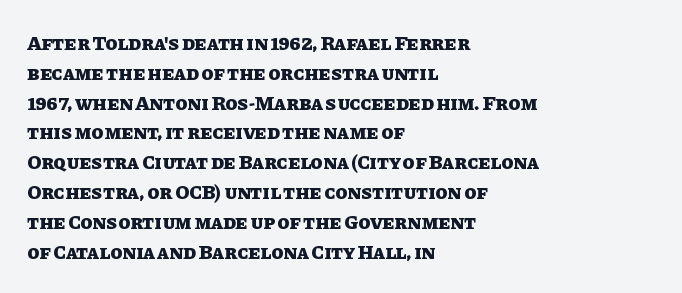
Summary of weight: heavy, a full bold. This sample is left-justified, so line endings fall wherever the words run out. The type sits square on the baseline with zero lean. The lines sit at an ordinary, default distance from one another. A bare baseline throughout the passage. This sample uses plain, unmodified letter spacing.
